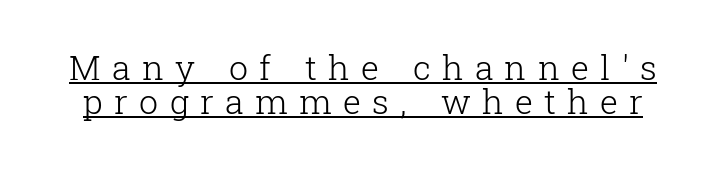
The image shows 34 px light serif type, upright; set tight line spacing (1.0x), unusually wide letter spacing (+0.33 em), underlined; low stroke contrast and a medium x-height.
